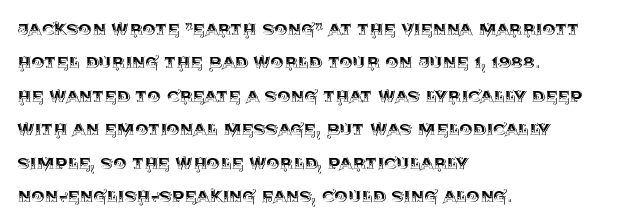
The image shows 21 px text type, upright; set left-aligned, normal line spacing (1.59x), normal letter spacing, not underlined.
